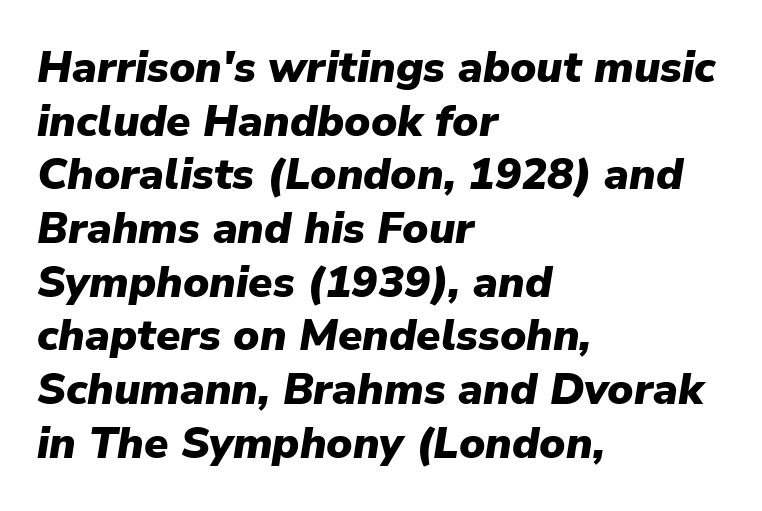
The image shows 44 px heavy type, italic (leaning right); set left-aligned, line spacing 1.22x, normal letter spacing, not underlined; low stroke contrast and a medium x-height.
